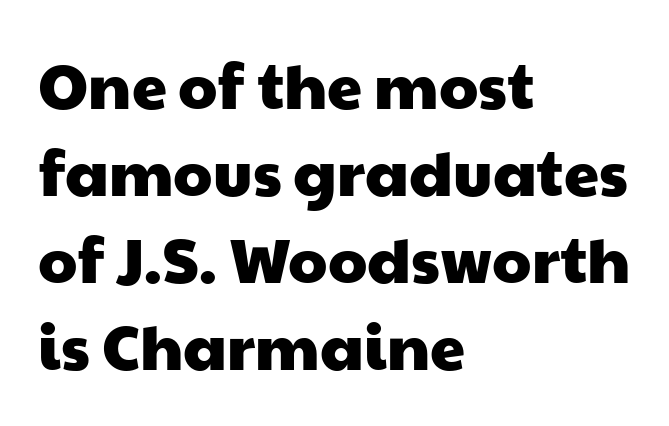
Decoration check: the copy has no underline. The rendering anchors every line to the left-hand side. These lines keep a tight, regular rhythm from letter to letter. Proportional: the letters do not fall into vertical columns. The vertical gap from one line to the next is medium. Regarding serifs, this sample does without them.
